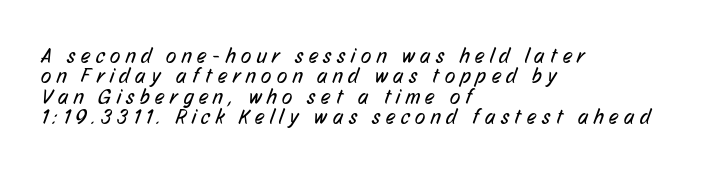
The image shows 21 px text type; set left-aligned, tight line spacing (0.97x), unusually wide letter spacing (+0.27 em), not underlined.
